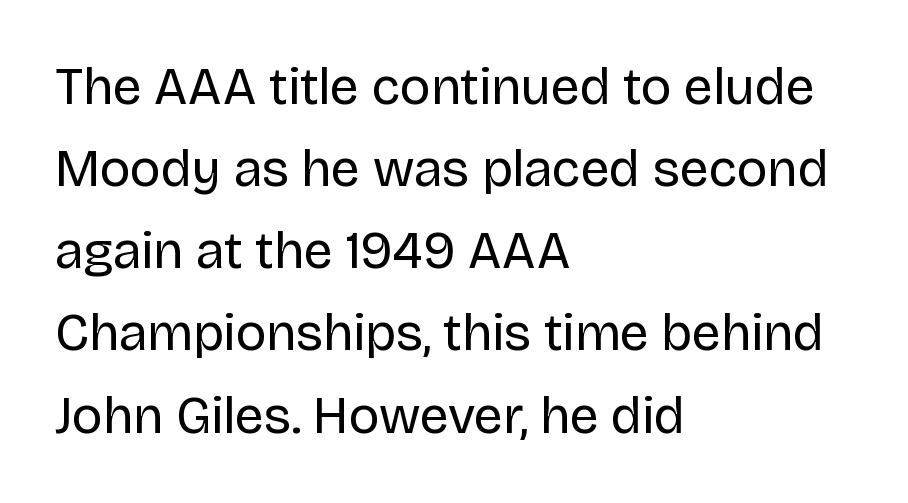
{"serif": "no", "italic": "no", "bold": "no", "weight": "regular", "width": "normal", "stroke_contrast": "low", "x_height": "large", "monospaced": "no", "underline": "no", "align": "left", "line_spacing": "normal", "line_spacing_ratio": 1.58, "letter_spacing": "normal", "letter_spacing_em": 0.0, "glyph_px": 52}
